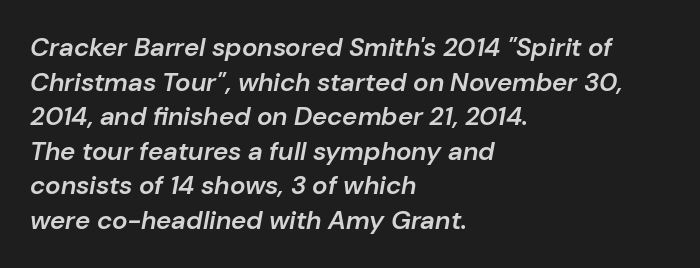
Q: Is the text bold? A: Semi-bold.
Q: Is the text italic (slanted)? A: Yes, it leans right by about 10 degrees.
Q: Is the text underlined? A: No.
Q: How is the paragraph aligned? A: Left-aligned.
Q: Is the spacing between letters normal or unusually wide? A: Normal.
Q: Is the spacing between lines tight, normal or loose? A: Normal.
